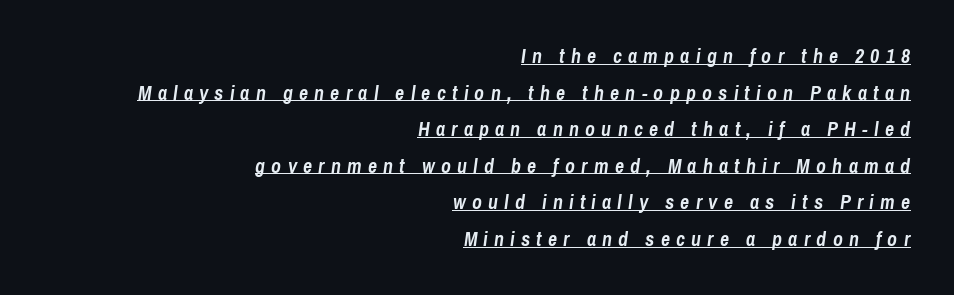
{"italic": "yes", "lean": "right", "slant_degrees": 8, "bold": "yes", "underline": "yes", "align": "right", "line_spacing_ratio": 1.83, "letter_spacing": "wide", "letter_spacing_em": 0.31, "glyph_px": 20}
